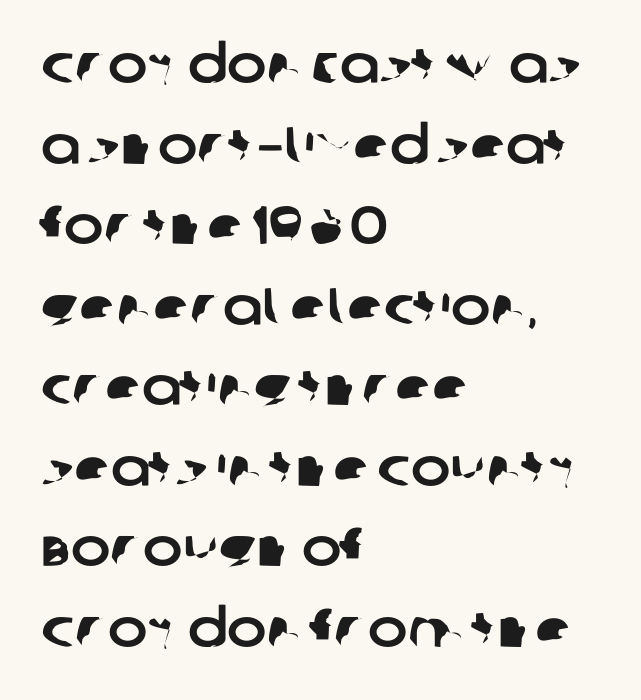
The image shows 53 px sans-serif type; set left-aligned, normal line spacing (1.52x), normal letter spacing, not underlined; low stroke contrast and a large x-height.
